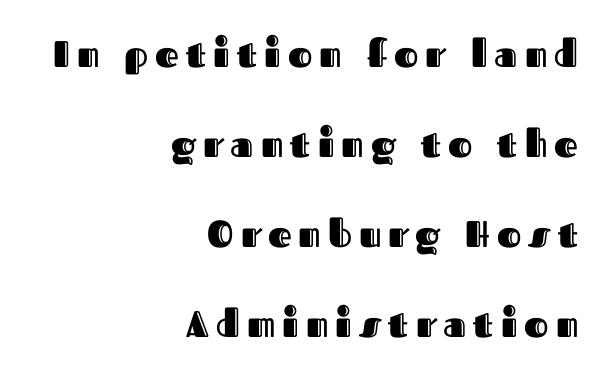
Glance below the letters and you will spot only blank space. Compared with typical paragraphs, the rows here are farther apart. Casual observation: everything's shoved over to the right. Note the varied advance widths — an 'i' is clearly narrower than an 'm'. No italicization has been applied; the sample stays upright.
